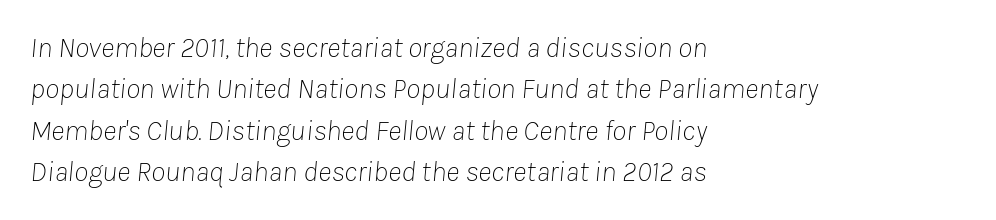
The image shows 29 px thin type, italic (leaning right); set left-aligned, normal line spacing (1.43x), normal letter spacing, not underlined; low stroke contrast and a medium x-height.
